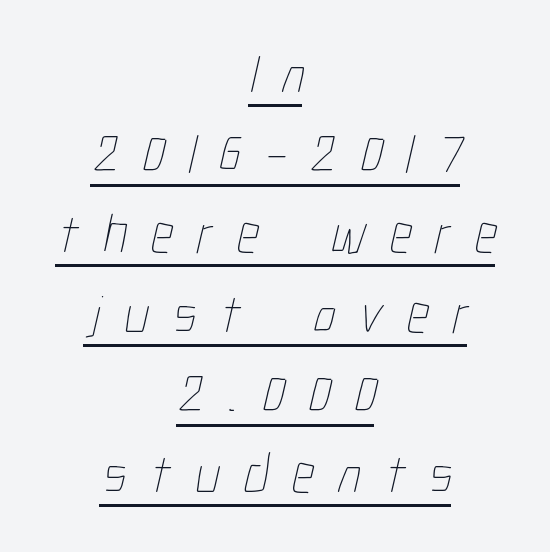
Q: Is the text bold? A: No.
Q: Is the text underlined? A: Yes.
Q: How is the paragraph aligned? A: Centered.
Q: Is the spacing between letters normal or unusually wide? A: Unusually wide.
Q: Is the spacing between lines tight, normal or loose? A: Normal.
Q: Width (condensed, normal, or wide)? A: Condensed.
Q: Stroke contrast? A: Low.
Q: x-height? A: Medium.
Q: Monospaced? A: No.
